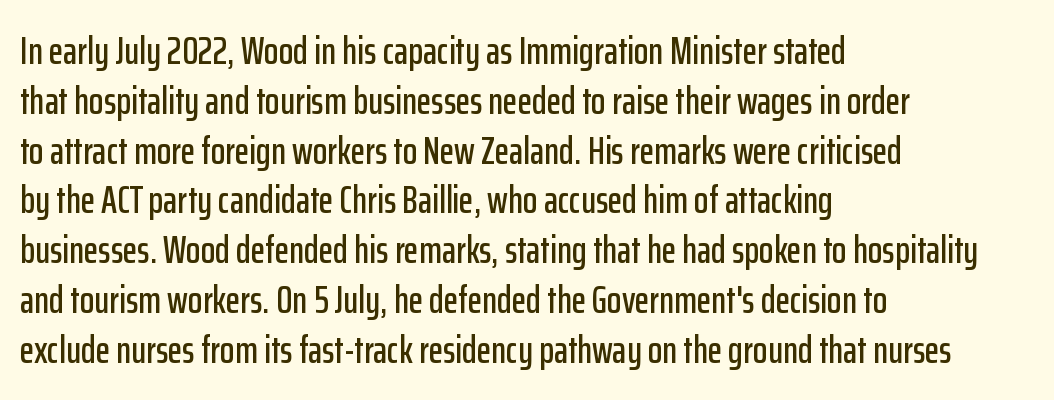
{"serif": "no", "italic": "no", "width": "condensed", "stroke_contrast": "low", "x_height": "medium", "monospaced": "no", "underline": "no", "align": "left", "line_spacing": "normal", "line_spacing_ratio": 1.31, "letter_spacing": "normal", "letter_spacing_em": 0.0, "glyph_px": 38}
